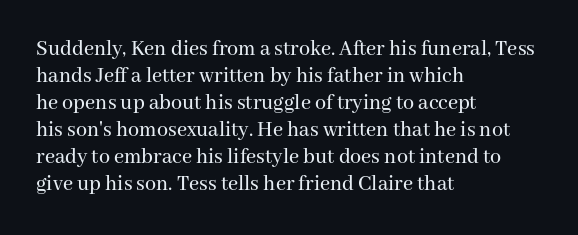
{"italic": "no", "underline": "no", "align": "left", "line_spacing_ratio": 1.23, "letter_spacing": "normal", "letter_spacing_em": 0.0, "glyph_px": 22}
